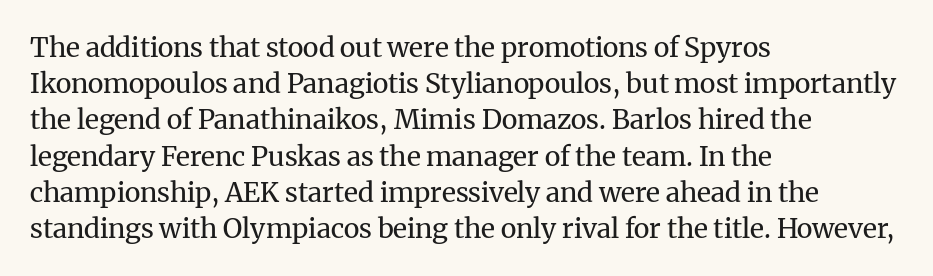
{"italic": "no", "bold": "no", "underline": "no", "align": "left", "line_spacing": "normal", "line_spacing_ratio": 1.34, "letter_spacing": "normal", "letter_spacing_em": 0.0, "glyph_px": 27}
